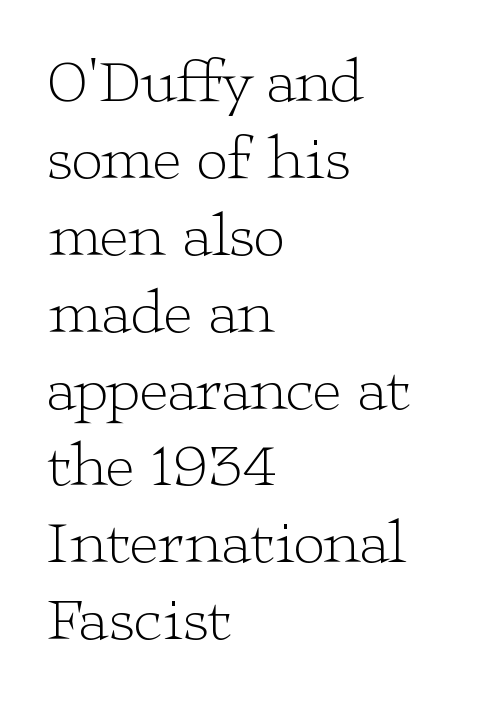
The image shows 62 px light, wide serif type, upright; set left-aligned, line spacing 1.24x, normal letter spacing, not underlined; low stroke contrast and a medium x-height.
